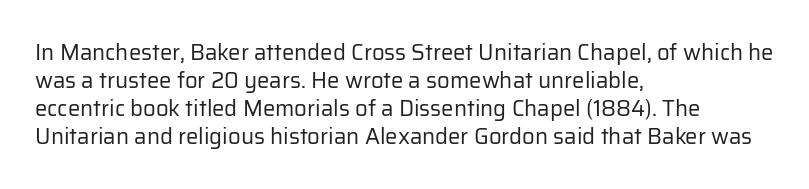
No extra ink here — the face is not bold. Students, observe: this is what conventionally led text looks like. Visually the block forms a straight wall on the left and a jagged coastline on the right. Clear beneath every line of the passage.
